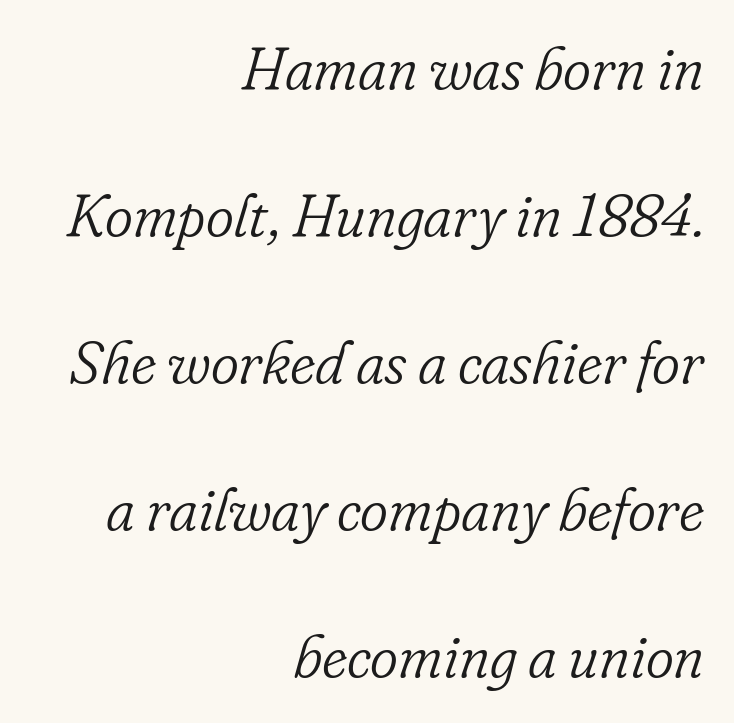
{"serif": "yes", "italic": "yes", "lean": "right", "slant_degrees": 16, "bold": "no", "weight": "light", "width": "normal", "stroke_contrast": "low", "x_height": "small", "monospaced": "no", "underline": "no", "align": "right", "line_spacing": "loose", "line_spacing_ratio": 2.45, "letter_spacing": "normal", "letter_spacing_em": 0.0, "glyph_px": 60}
